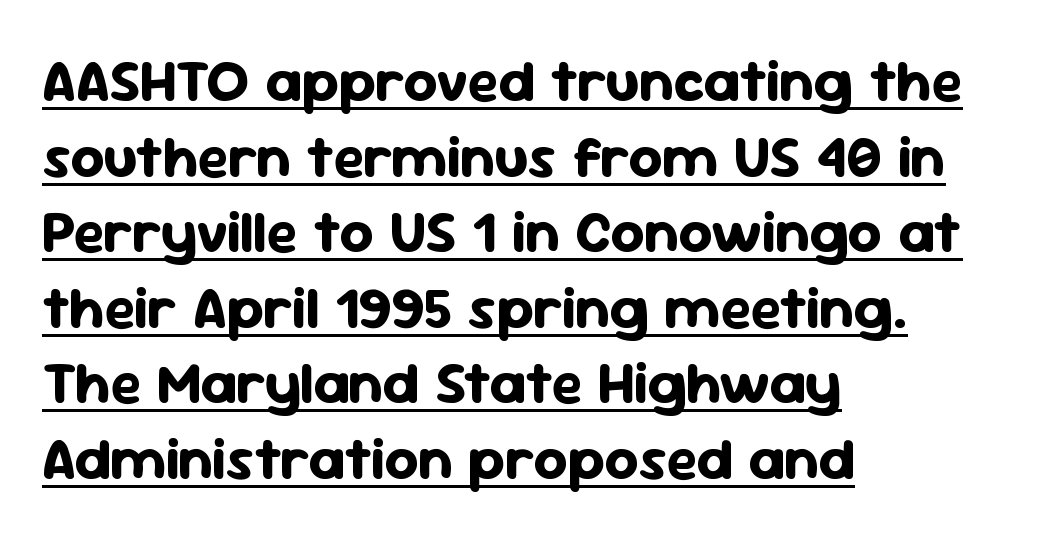
The text block is weighted toward the left margin, trailing off unevenly rightward. In designer terms, the underline attribute is active on this setting. This rendering employs a face without finishing strokes, i.e., a sans-serif. A full-strength bold gives these letters their thick strokes.
